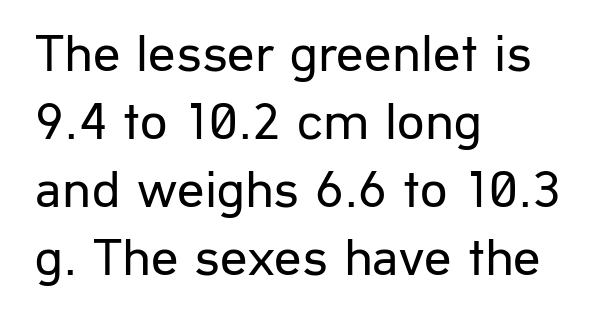
{"serif": "no", "italic": "no", "bold": "no", "weight": "regular", "width": "normal", "stroke_contrast": "low", "x_height": "medium", "monospaced": "no", "underline": "no", "align": "left", "line_spacing": "normal", "line_spacing_ratio": 1.26, "letter_spacing": "normal", "letter_spacing_em": 0.0, "glyph_px": 54}
